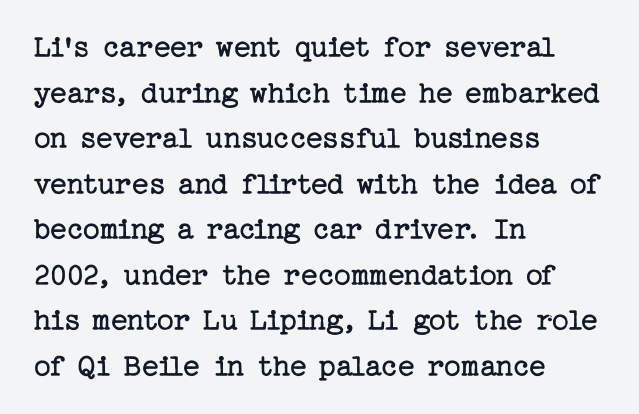
The space between consecutive lines is moderate. The paragraph has a hard left edge and a soft right edge. Do the letters lean? They stand straight. What kind of face is this? One with serifs. Stems here are at most as thick as an everyday book face.
